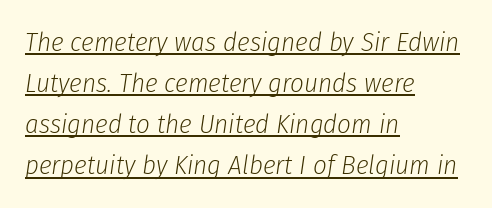
The image shows 27 px text type, italic (leaning right); set left-aligned, normal line spacing (1.52x), normal letter spacing, underlined.
